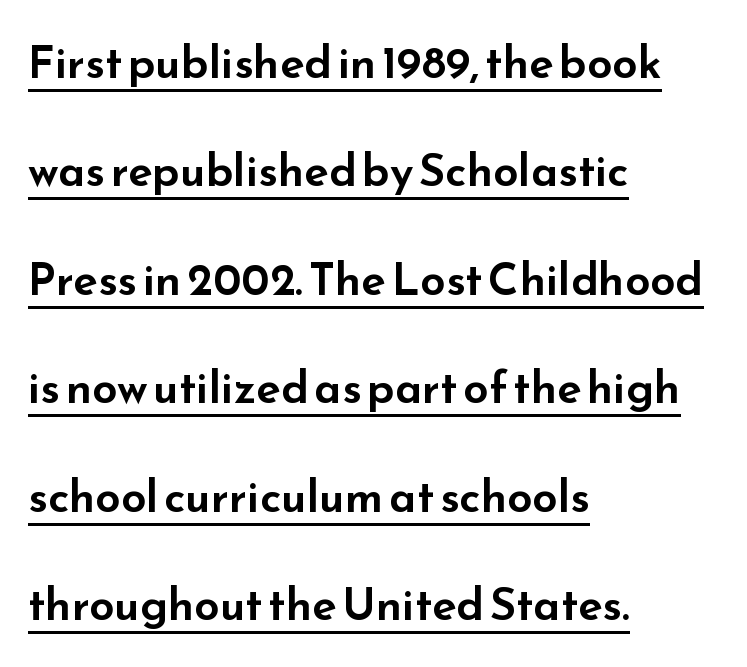
{"serif": "no", "italic": "no", "width": "wide", "stroke_contrast": "low", "x_height": "small", "monospaced": "no", "underline": "yes", "align": "left", "line_spacing": "loose", "line_spacing_ratio": 2.41, "letter_spacing": "normal", "letter_spacing_em": 0.0, "glyph_px": 45}
